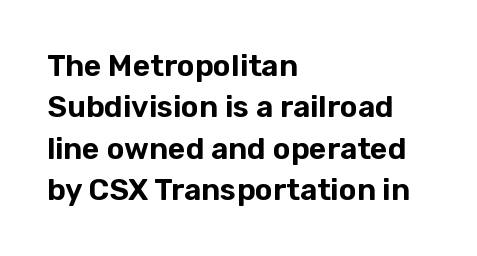
Posture: upright roman. The passage shown is typed in a proportional face where columns would drift. Standard letterfit; no display-style spreading of the glyphs. Glance below the letters and you will spot only blank space.
